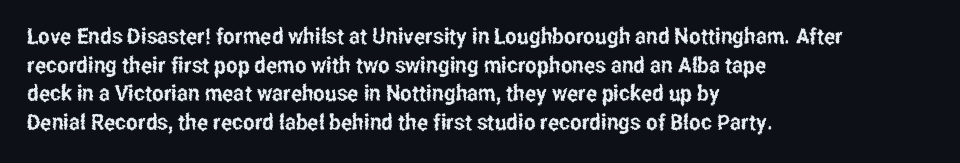
{"italic": "no", "underline": "no", "align": "left", "line_spacing": "normal", "line_spacing_ratio": 1.3, "letter_spacing": "normal", "letter_spacing_em": 0.0, "glyph_px": 22}
